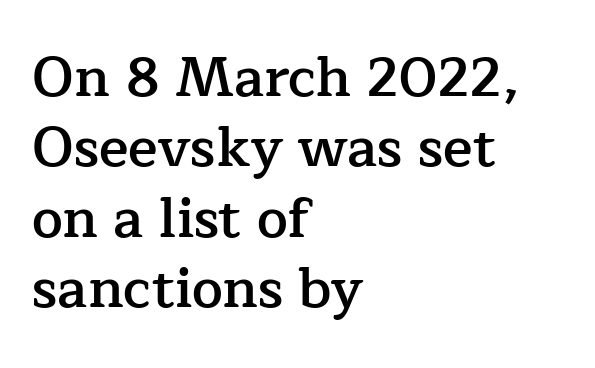
Q: Is the text bold? A: Semi-bold.
Q: Is the text italic (slanted)? A: No, it is upright.
Q: Is the typeface a serif or a sans-serif typeface? A: Serif.
Q: Is the text underlined? A: No.
Q: How is the paragraph aligned? A: Left-aligned.
Q: Is the spacing between letters normal or unusually wide? A: Normal.
Q: Is the spacing between lines tight, normal or loose? A: Normal.
Q: Width (condensed, normal, or wide)? A: Normal.
Q: Stroke contrast? A: Low.
Q: x-height? A: Medium.
Q: Monospaced? A: No.
